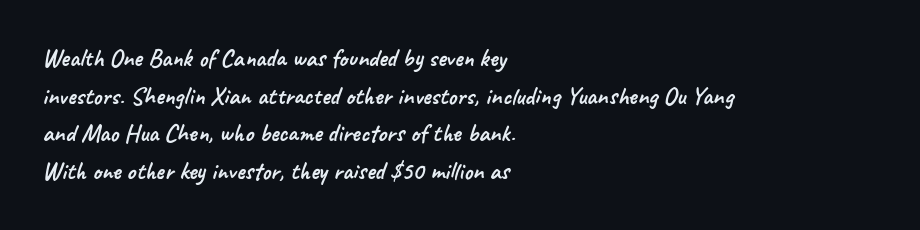
The image shows 25 px text type; set left-aligned, normal line spacing (1.51x), normal letter spacing, not underlined.
